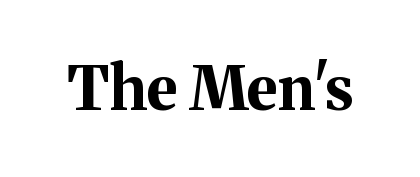
The image shows 60 px bold serif type, upright; set normal letter spacing, not underlined; medium stroke contrast and a medium x-height.
